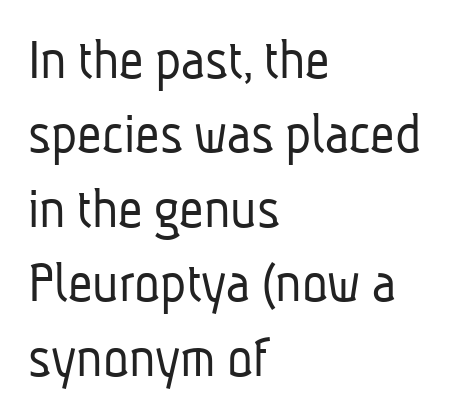
{"serif": "no", "bold": "no", "weight": "light", "width": "condensed", "stroke_contrast": "low", "x_height": "medium", "monospaced": "no", "underline": "no", "align": "left", "line_spacing_ratio": 1.24, "letter_spacing": "normal", "letter_spacing_em": 0.0, "glyph_px": 60}
